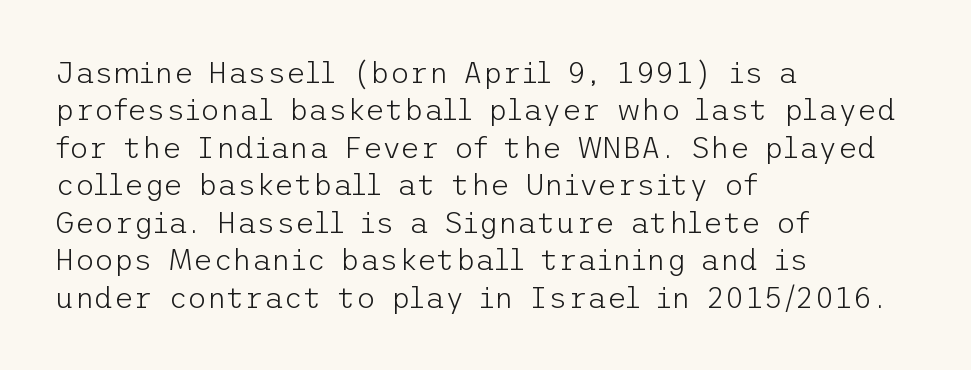
{"serif": "no", "italic": "no", "bold": "no", "weight": "light", "width": "normal", "stroke_contrast": "low", "x_height": "medium", "underline": "no", "align": "left", "line_spacing": "normal", "line_spacing_ratio": 1.25, "letter_spacing": "normal", "letter_spacing_em": 0.0, "glyph_px": 30}
